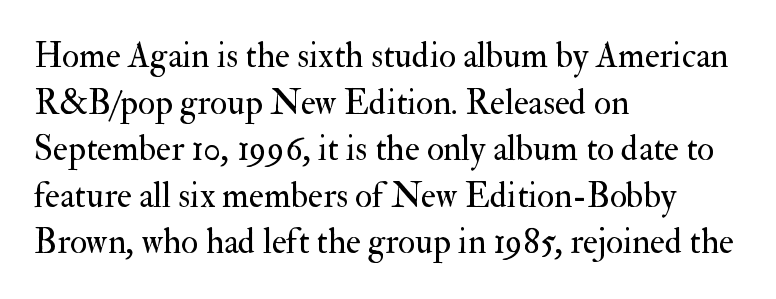
{"serif": "yes", "italic": "no", "bold": "no", "weight": "regular", "width": "normal", "stroke_contrast": "medium", "x_height": "small", "monospaced": "no", "underline": "no", "align": "left", "line_spacing": "normal", "line_spacing_ratio": 1.33, "letter_spacing": "normal", "letter_spacing_em": 0.0, "glyph_px": 35}
